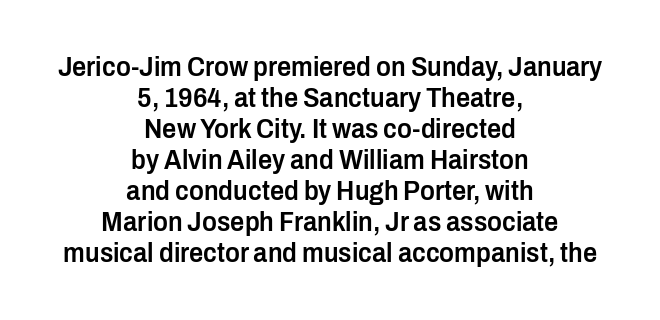
The image shows 28 px semibold, condensed sans-serif type, upright; set centered, tight line spacing (1.11x), normal letter spacing, not underlined; low stroke contrast and a medium x-height.
